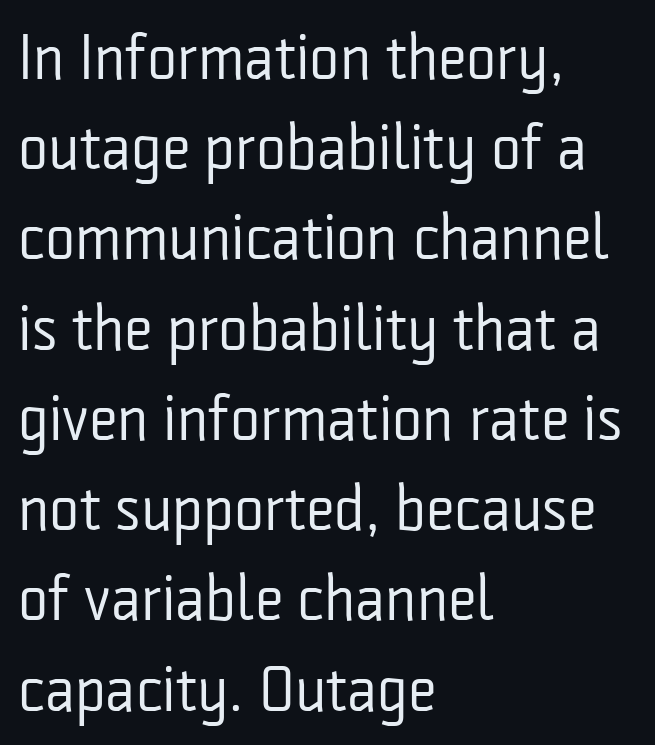
Q: Is the text bold? A: No.
Q: Is the text italic (slanted)? A: No, it is upright.
Q: Is the typeface a serif or a sans-serif typeface? A: Sans-serif.
Q: Is the text underlined? A: No.
Q: How is the paragraph aligned? A: Left-aligned.
Q: Is the spacing between letters normal or unusually wide? A: Normal.
Q: Is the spacing between lines tight, normal or loose? A: Normal.
Q: Width (condensed, normal, or wide)? A: Condensed.
Q: Stroke contrast? A: Low.
Q: x-height? A: Medium.
Q: Monospaced? A: No.
